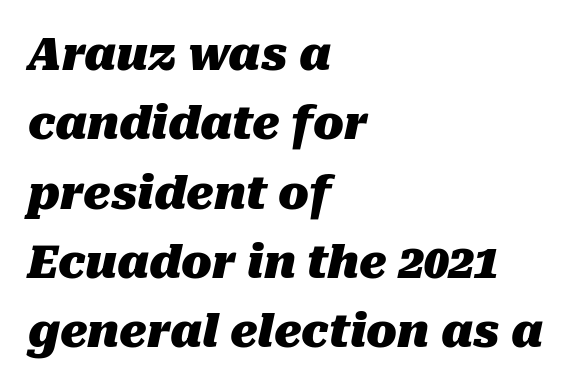
The image shows 45 px heavy type, italic (leaning right); set left-aligned, normal line spacing (1.54x), normal letter spacing, not underlined; medium stroke contrast and a medium x-height.
